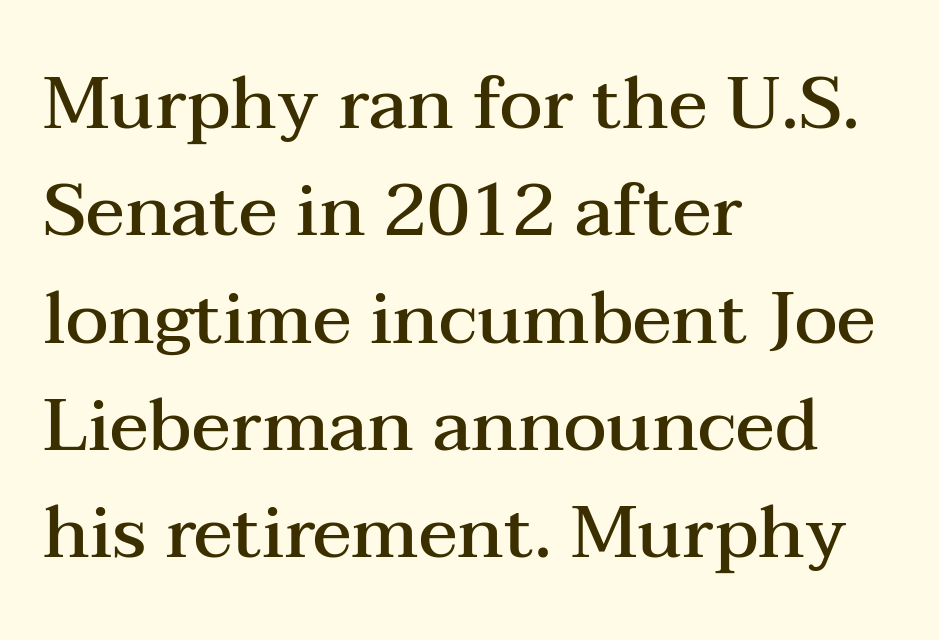
Q: Is the text bold? A: Semi-bold.
Q: Is the text italic (slanted)? A: No, it is upright.
Q: Is the typeface a serif or a sans-serif typeface? A: Serif.
Q: Is the text underlined? A: No.
Q: How is the paragraph aligned? A: Left-aligned.
Q: Is the spacing between letters normal or unusually wide? A: Normal.
Q: Is the spacing between lines tight, normal or loose? A: Normal.
Q: Width (condensed, normal, or wide)? A: Wide.
Q: Stroke contrast? A: Medium.
Q: x-height? A: Medium.
Q: Monospaced? A: No.
